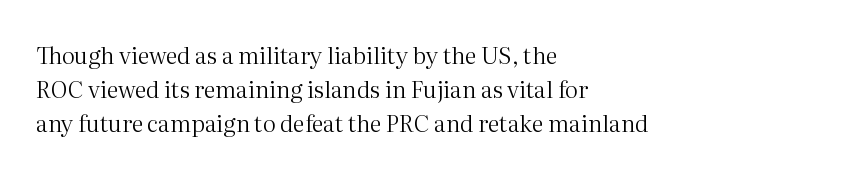
Q: Is the text bold? A: No.
Q: Is the text italic (slanted)? A: No, it is upright.
Q: Is the text underlined? A: No.
Q: How is the paragraph aligned? A: Left-aligned.
Q: Is the spacing between letters normal or unusually wide? A: Normal.
Q: Is the spacing between lines tight, normal or loose? A: Normal.
